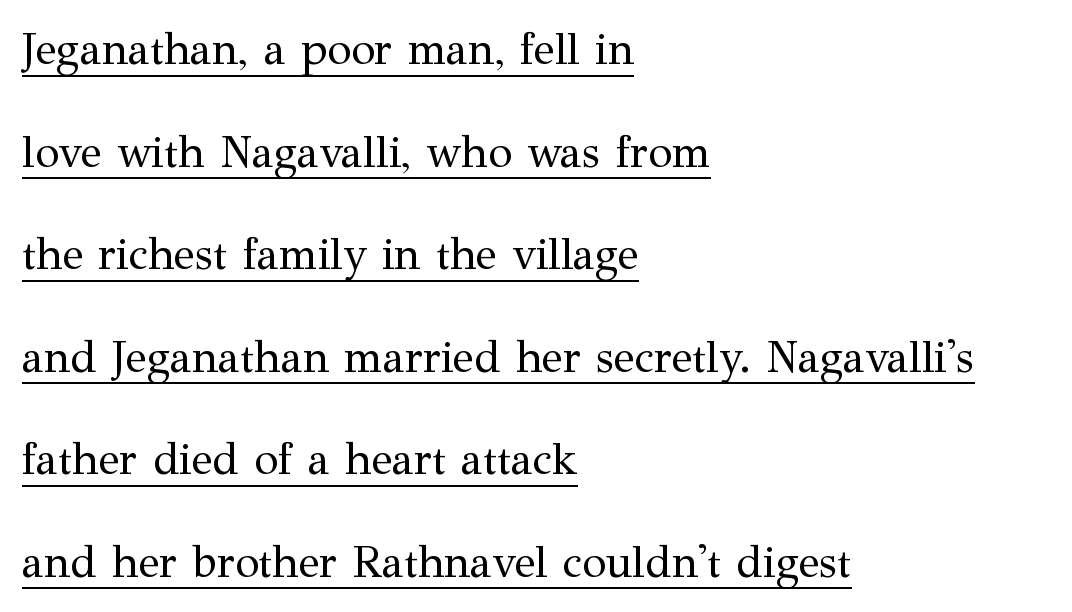
I'd call this a serif setting — the letters wear small feet. Each new line begins a long way beneath the previous one. In terms of letterspacing, this is plain default setting. In terms of posture, this sample is upright. The letterforms sit at book weight or below.
